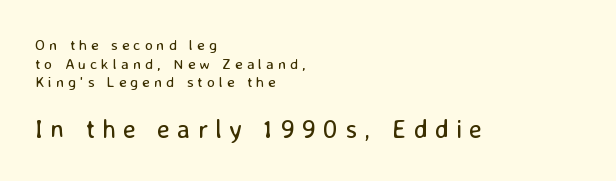
Q: Is the text bold? A: No.
Q: Is the text italic (slanted)? A: No, it is upright.
Q: Is the text underlined? A: No.
Q: How is the paragraph aligned? A: Left-aligned.
Q: Is the spacing between letters normal or unusually wide? A: Unusually wide.
Q: Is the spacing between lines tight, normal or loose? A: Normal.
Q: Which block of text is set in a larger size, the first (top) or the second (bottom)? A: The second (bottom) one.
